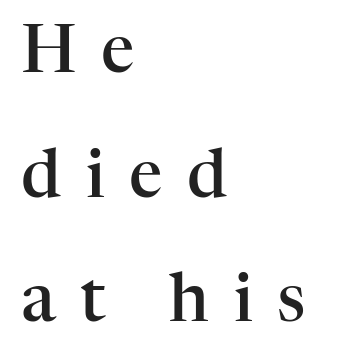
The space directly below the letters is spotless. This sample uses expanded letter spacing, leaving extra air between glyphs. Do the characters align in a grid? No, the font is proportional. Posture: vertical. Strokes here are thickened, but only to semibold level. Visually the block forms a straight wall on the left and a jagged coastline on the right.
